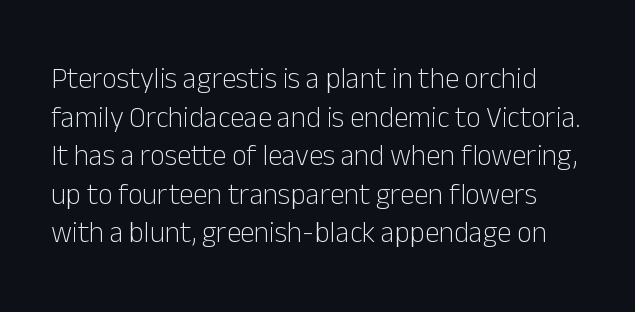
The image shows 29 px light sans-serif type, upright; set normal line spacing (1.33x), normal letter spacing, not underlined; low stroke contrast and a medium x-height.
